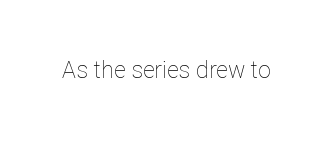
Q: Is the text bold? A: No.
Q: Is the text italic (slanted)? A: No, it is upright.
Q: Is the text underlined? A: No.
Q: Is the spacing between letters normal or unusually wide? A: Normal.
